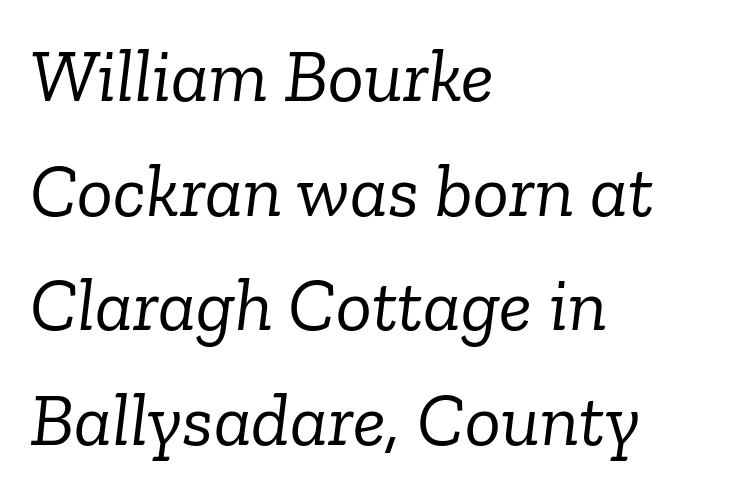
Q: Is the text bold? A: No.
Q: Is the text italic (slanted)? A: Yes, it leans right by about 6 degrees.
Q: Is the typeface a serif or a sans-serif typeface? A: Serif.
Q: Is the text underlined? A: No.
Q: How is the paragraph aligned? A: Left-aligned.
Q: Is the spacing between letters normal or unusually wide? A: Normal.
Q: Is the spacing between lines tight, normal or loose? A: Normal.
Q: Width (condensed, normal, or wide)? A: Normal.
Q: Stroke contrast? A: Low.
Q: x-height? A: Medium.
Q: Monospaced? A: No.
